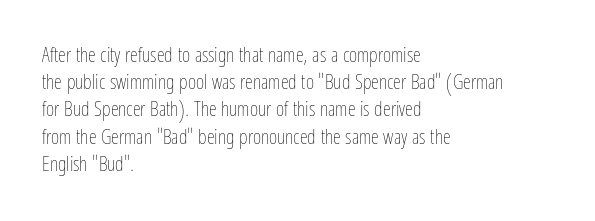
The image shows 20 px text type, upright; set left-aligned, normal line spacing (1.36x), normal letter spacing, not underlined.
